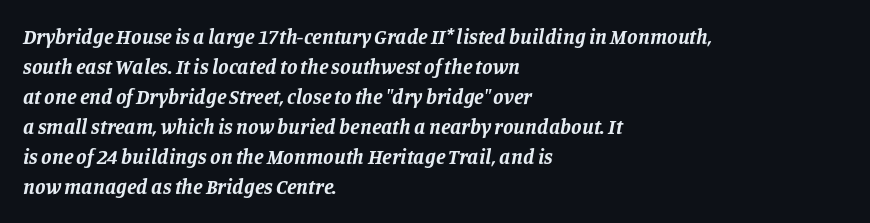
Reading down the block, your eye returns to a fixed left position each line. If you drew a line through each stem, it would be angled. Honestly, the letter spacing is just normal — you wouldn't notice it. What's the leading like? Ordinary, nothing unusual. The foot of each line stays bare and open.
